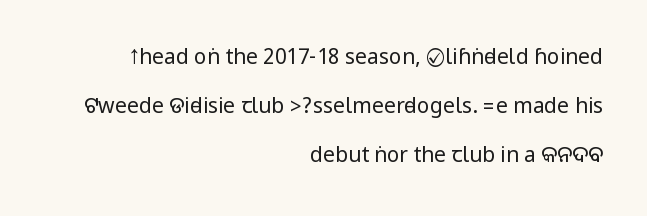
{"italic": "no", "bold": "no", "underline": "no", "align": "right", "line_spacing": "loose", "line_spacing_ratio": 2.34, "letter_spacing": "normal", "letter_spacing_em": 0.0, "glyph_px": 21}
